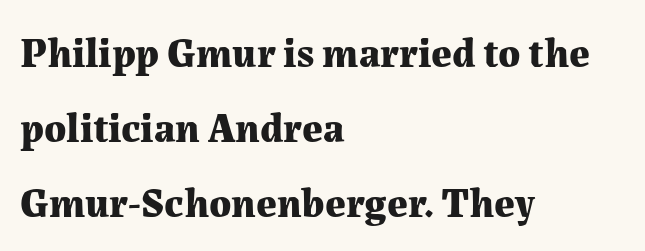
{"serif": "yes", "italic": "no", "bold": "yes", "weight": "bold", "width": "normal", "stroke_contrast": "medium", "x_height": "medium", "monospaced": "no", "underline": "no", "align": "left", "line_spacing_ratio": 1.83, "letter_spacing": "normal", "letter_spacing_em": 0.0, "glyph_px": 41}
